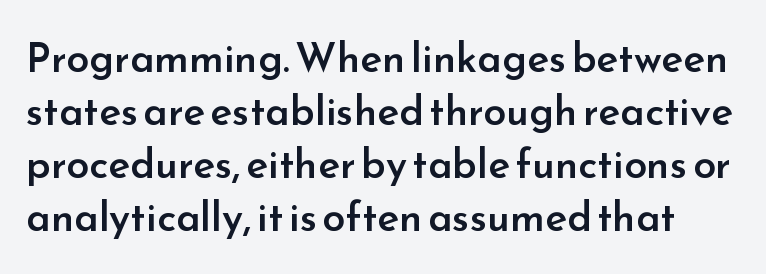
The image shows 41 px semibold sans-serif type, upright; set normal line spacing (1.29x), normal letter spacing, not underlined; low stroke contrast and a small x-height.
